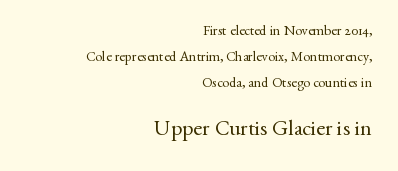
Compared with a flush-left layout, this one pins lines to the opposite, right side. The lettering holds an erect, upright posture throughout. The gap between lines stays unmarked. Nobody touched the tracking dial on this one.
